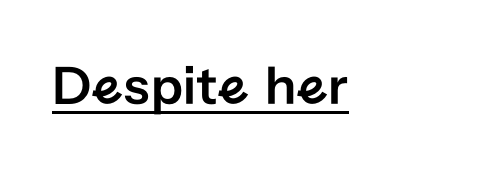
{"serif": "no", "italic": "no", "width": "normal", "stroke_contrast": "low", "x_height": "medium", "monospaced": "no", "underline": "yes", "letter_spacing": "normal", "letter_spacing_em": 0.0, "glyph_px": 56}
